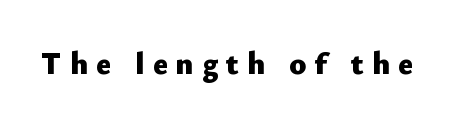
These lines are rendered in a variable-pitch font. Caption: bold face, heavy strokes. Compared with typical body copy, the letter spacing here is much looser. Is there any slant? The stems are plumb. This is sans-serif lettering, the kind often seen on screens and signage. Any mark beneath the type? The region is blank.
